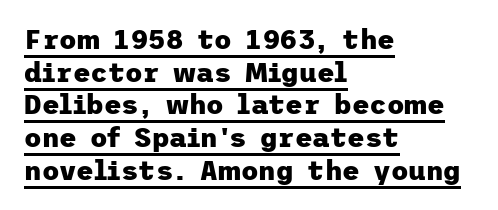
{"italic": "no", "bold": "yes", "underline": "yes", "align": "left", "line_spacing_ratio": 1.21, "letter_spacing": "normal", "letter_spacing_em": 0.0, "glyph_px": 27}
